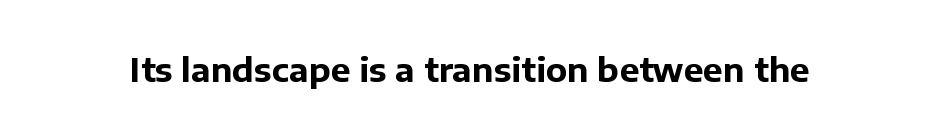
You'd pick this weight for a headline — it's a proper bold. I'd call this a sans setting — the letters go barefoot. The area under the type is left untouched. Spacing verdict: proportional, widths tailored to each character. The line texture is even and compact thanks to regular tracking. These lines were composed using upright roman letters.
